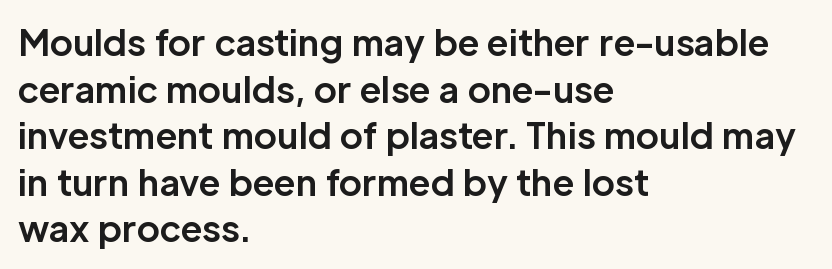
{"serif": "no", "italic": "no", "bold": "yes", "weight": "bold", "width": "normal", "stroke_contrast": "low", "x_height": "medium", "monospaced": "no", "underline": "no", "align": "left", "line_spacing": "normal", "line_spacing_ratio": 1.33, "letter_spacing": "normal", "letter_spacing_em": 0.0, "glyph_px": 35}
